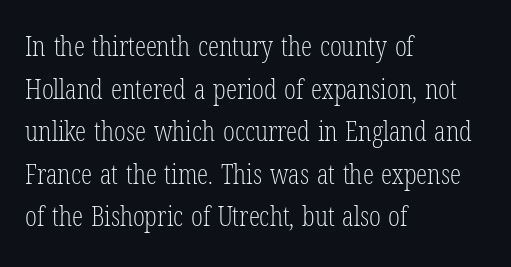
The image shows 28 px light, condensed serif type, upright; set left-aligned, normal line spacing (1.52x), normal letter spacing, not underlined; low stroke contrast and a medium x-height.
